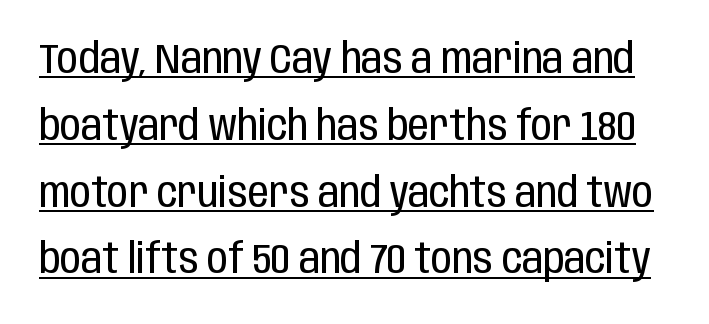
Designer's note — italics off, roman on. Serif or sans? Sans — the stroke terminals are bare. Underlined type. The face used here is proportionally spaced, like ordinary book or web type. A light-to-regular cut is what we see here. Each new line begins a customary step beneath the previous one.
